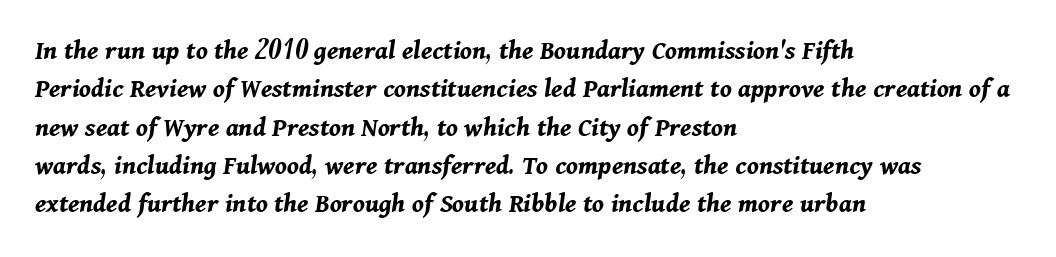
The lines sit at an ordinary, default distance from one another. Glance below the letters and you will spot only blank space. If you drew a ruler down the left edge, every line would touch it. The characters look thick and weighty, a clear bold. This is oblique type, the kind used for emphasis or titles.
